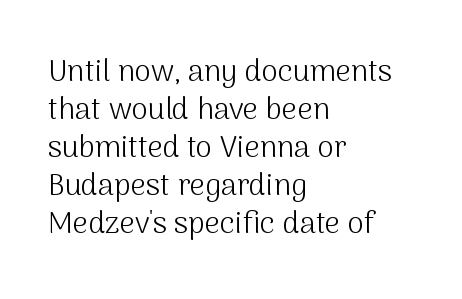
Does extra space separate the letters? No, they use regular spacing. Any mark beneath the type? The region is blank. No italicization has been applied; the sample stays upright. This sample uses a sans-serif face.
